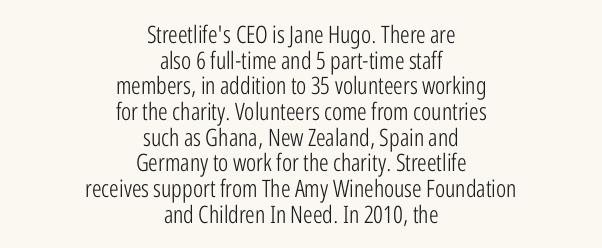
Q: Is the text bold? A: No.
Q: Is the text italic (slanted)? A: No, it is upright.
Q: Is the text underlined? A: No.
Q: How is the paragraph aligned? A: Centered.
Q: Is the spacing between letters normal or unusually wide? A: Normal.
Q: Is the spacing between lines tight, normal or loose? A: Tight.
